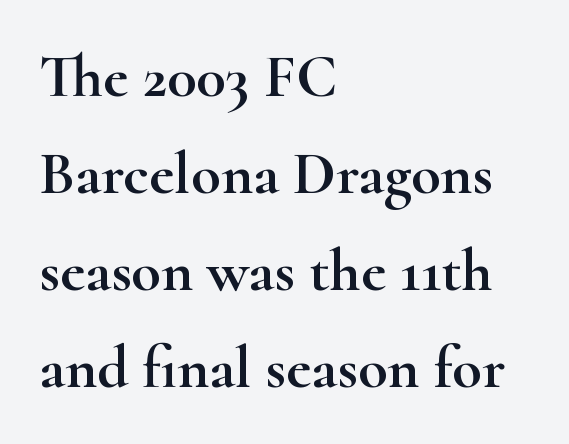
The image shows 61 px wide serif type, upright; set left-aligned, normal line spacing (1.59x), normal letter spacing, not underlined; high stroke contrast and a small x-height.
